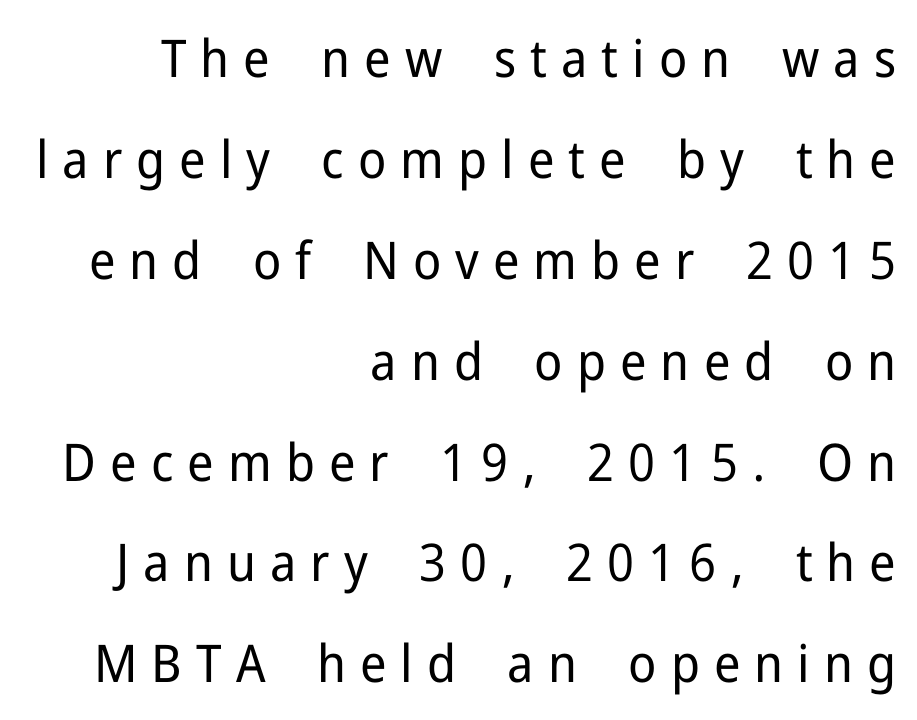
{"serif": "no", "italic": "no", "bold": "no", "weight": "regular", "width": "normal", "stroke_contrast": "low", "x_height": "medium", "monospaced": "no", "underline": "no", "align": "right", "line_spacing": "loose", "line_spacing_ratio": 1.94, "letter_spacing": "wide", "letter_spacing_em": 0.27, "glyph_px": 52}
